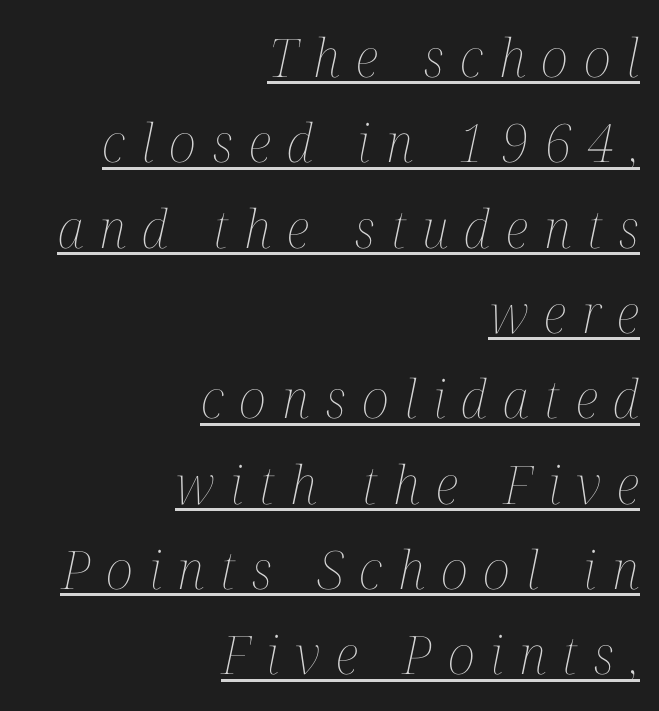
{"italic": "yes", "lean": "right", "slant_degrees": 12, "bold": "no", "weight": "thin", "width": "condensed", "stroke_contrast": "medium", "x_height": "medium", "monospaced": "no", "underline": "yes", "align": "right", "line_spacing": "normal", "line_spacing_ratio": 1.61, "letter_spacing": "wide", "letter_spacing_em": 0.3, "glyph_px": 53}
